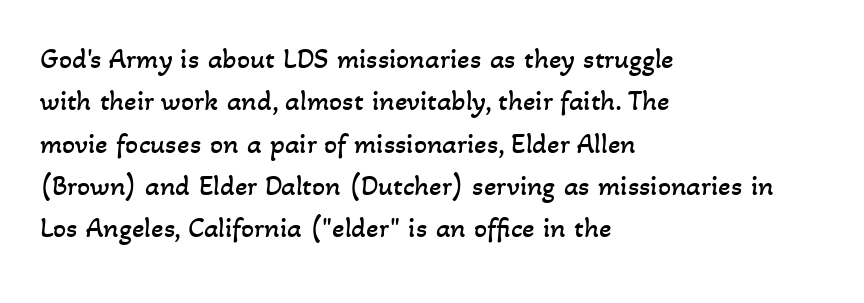
{"bold": "no", "weight": "regular", "width": "normal", "stroke_contrast": "low", "x_height": "small", "monospaced": "no", "underline": "no", "align": "left", "line_spacing": "normal", "line_spacing_ratio": 1.46, "letter_spacing": "normal", "letter_spacing_em": 0.0, "glyph_px": 29}
